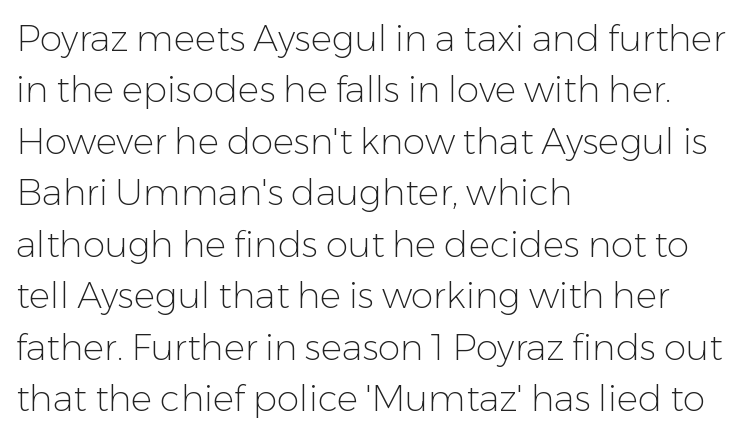
{"serif": "no", "italic": "no", "bold": "no", "weight": "light", "width": "normal", "stroke_contrast": "low", "x_height": "medium", "monospaced": "no", "underline": "no", "align": "left", "line_spacing": "normal", "line_spacing_ratio": 1.43, "letter_spacing": "normal", "letter_spacing_em": 0.0, "glyph_px": 36}
